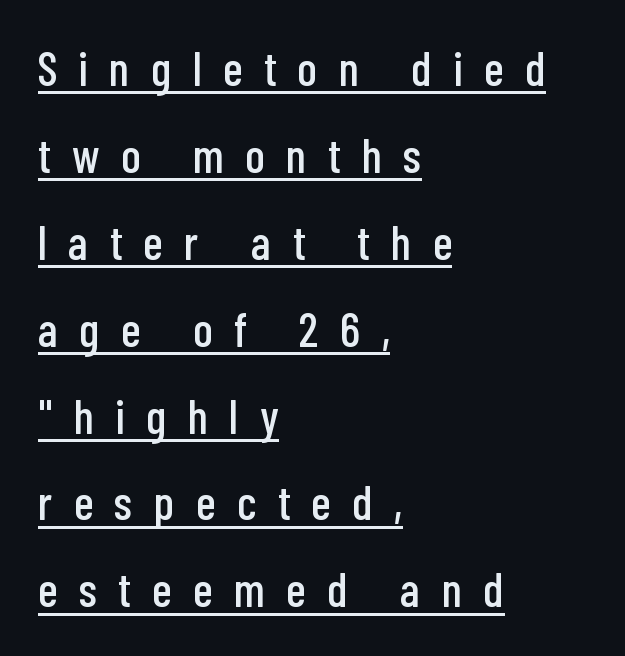
The image shows 48 px condensed sans-serif type, upright; set left-aligned, line spacing 1.81x, unusually wide letter spacing (+0.45 em), underlined; low stroke contrast and a medium x-height.
